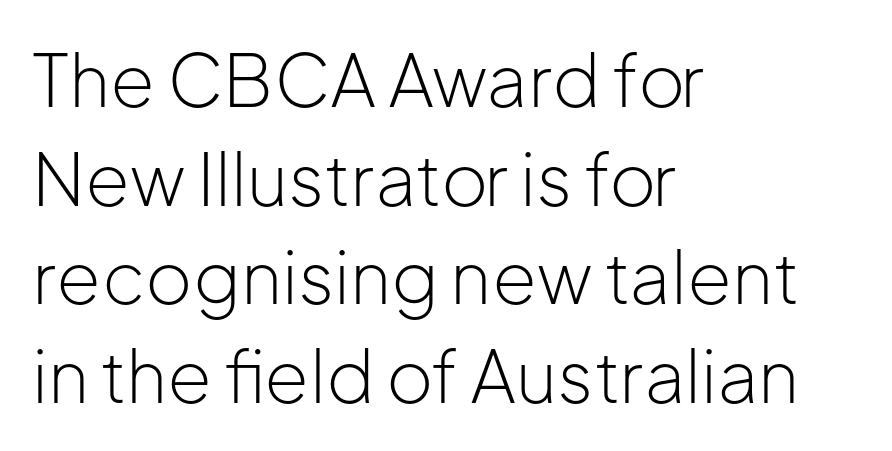
{"serif": "no", "italic": "no", "bold": "no", "weight": "light", "width": "normal", "stroke_contrast": "low", "x_height": "medium", "monospaced": "no", "underline": "no", "align": "left", "line_spacing": "normal", "line_spacing_ratio": 1.37, "letter_spacing": "normal", "letter_spacing_em": 0.0, "glyph_px": 72}
